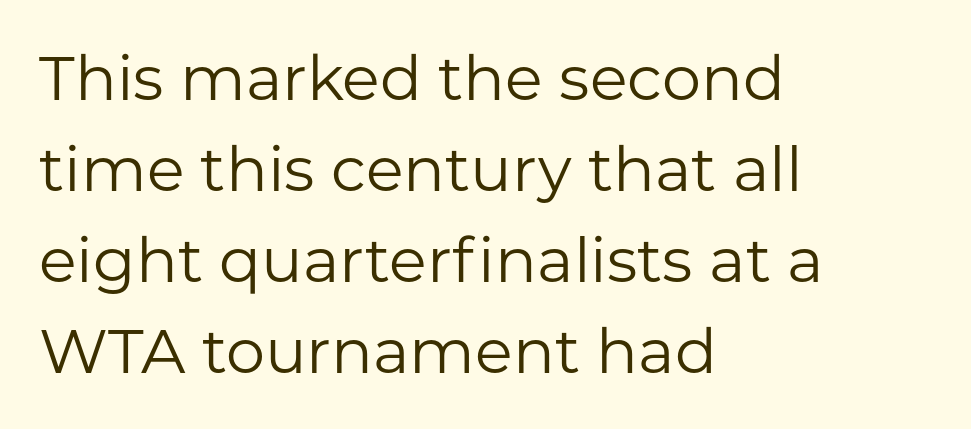
{"serif": "no", "italic": "no", "bold": "no", "weight": "regular", "width": "normal", "stroke_contrast": "low", "x_height": "medium", "monospaced": "no", "underline": "no", "align": "left", "line_spacing": "normal", "line_spacing_ratio": 1.47, "letter_spacing": "normal", "letter_spacing_em": 0.0, "glyph_px": 62}
